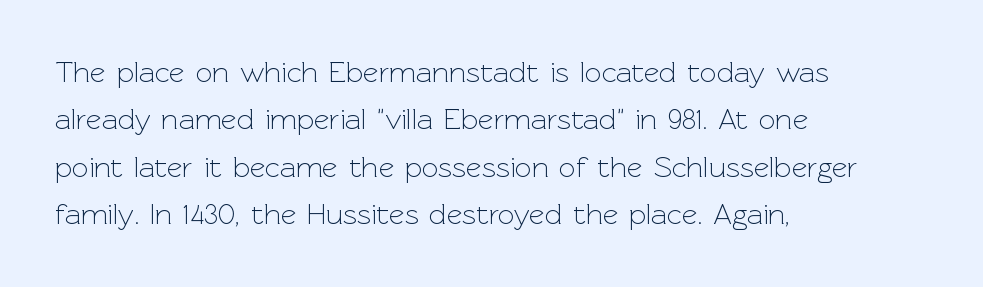
Q: Is the text bold? A: No.
Q: Is the text italic (slanted)? A: No, it is upright.
Q: Is the typeface a serif or a sans-serif typeface? A: Sans-serif.
Q: Is the text underlined? A: No.
Q: How is the paragraph aligned? A: Left-aligned.
Q: Is the spacing between letters normal or unusually wide? A: Normal.
Q: Is the spacing between lines tight, normal or loose? A: Normal.
Q: Width (condensed, normal, or wide)? A: Normal.
Q: x-height? A: Medium.
Q: Monospaced? A: No.
